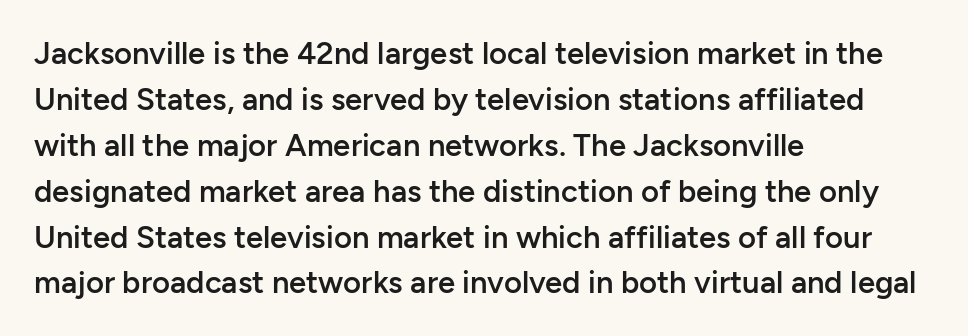
The image shows 31 px semibold sans-serif type, upright; set left-aligned, normal line spacing (1.48x), normal letter spacing, not underlined; low stroke contrast and a medium x-height.
